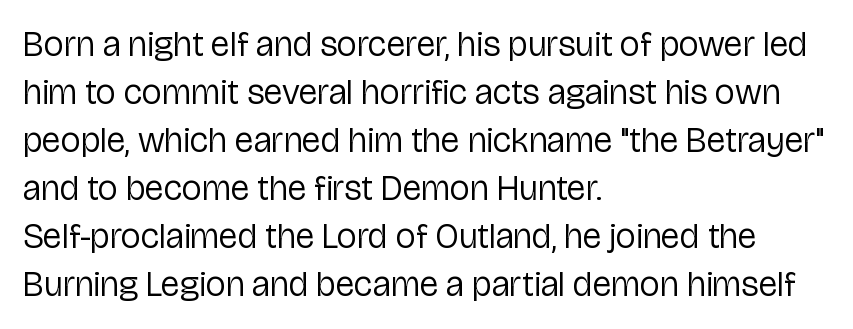
Each row of text sits above clean, open space. A sans-serif font was chosen for this passage. Vertically, the passage feels balanced, rows spaced as you'd expect. Proportional: the letters do not fall into vertical columns.
